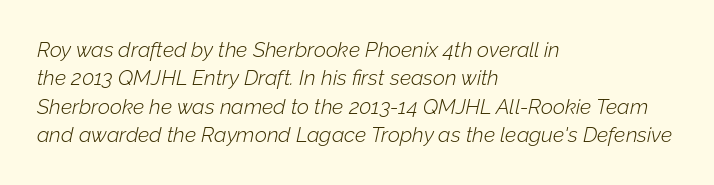
Q: Is the text bold? A: No.
Q: Is the text italic (slanted)? A: Yes, it leans right by about 12 degrees.
Q: Is the text underlined? A: No.
Q: How is the paragraph aligned? A: Left-aligned.
Q: Is the spacing between letters normal or unusually wide? A: Normal.
Q: Is the spacing between lines tight, normal or loose? A: Normal.
